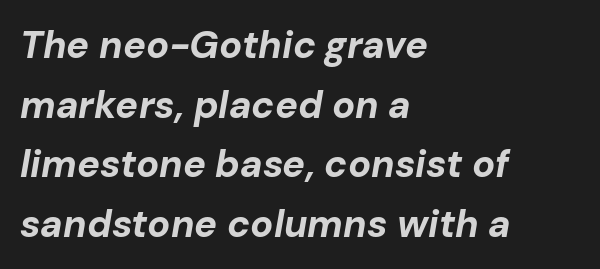
The image shows 38 px bold type, italic (leaning right); set left-aligned, normal line spacing (1.57x), normal letter spacing, not underlined; low stroke contrast and a medium x-height.
